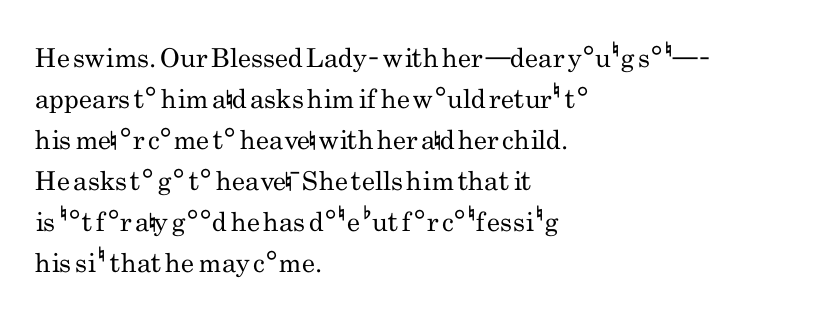
Q: Is the text bold? A: No.
Q: Is the text italic (slanted)? A: No, it is upright.
Q: Is the text underlined? A: No.
Q: How is the paragraph aligned? A: Left-aligned.
Q: Is the spacing between letters normal or unusually wide? A: Normal.
Q: Is the spacing between lines tight, normal or loose? A: Normal.
